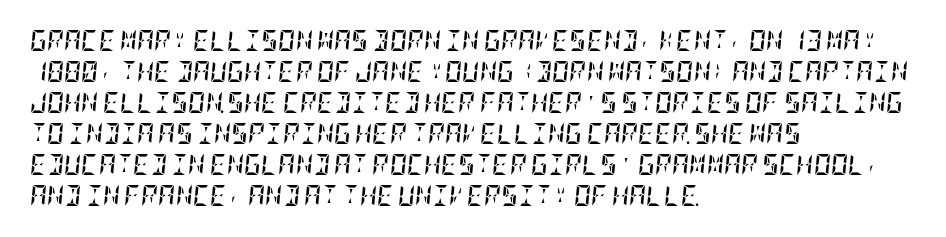
The image shows 21 px bold type, italic (leaning right); set left-aligned, normal line spacing (1.48x), normal letter spacing, not underlined.
